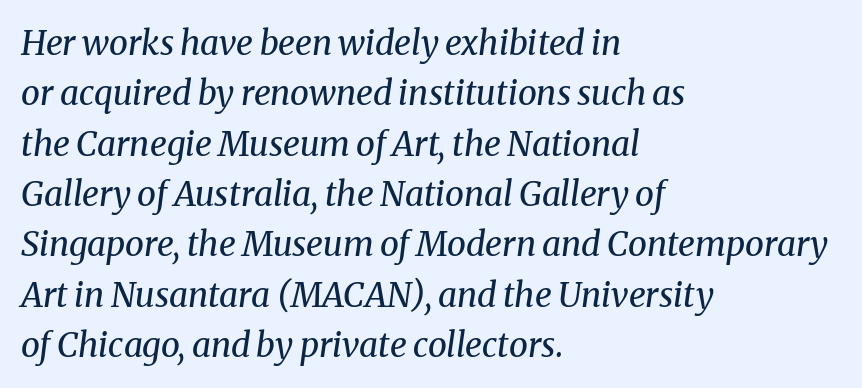
{"serif": "yes", "italic": "yes", "lean": "right", "slant_degrees": 8, "bold": "no", "weight": "regular", "width": "normal", "stroke_contrast": "medium", "x_height": "medium", "monospaced": "no", "underline": "no", "align": "left", "line_spacing": "normal", "line_spacing_ratio": 1.48, "letter_spacing": "normal", "letter_spacing_em": 0.0, "glyph_px": 34}
